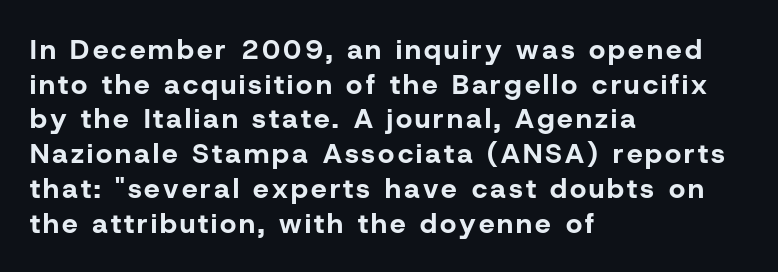
Every row of glyphs begins at an identical x-position on the left. Each letter's strokes conclude bluntly, with no projecting serifs. Strokes here are thick enough to call this a true bold. This rendering features lettering with no underline.
